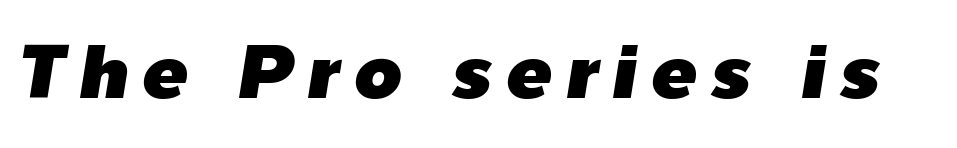
The image shows 76 px text type, italic (leaning right); set not underlined; low stroke contrast and a medium x-height.
